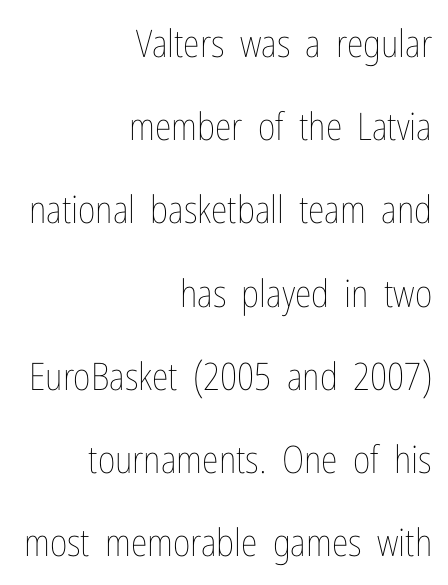
Bold? No — there's no thickening of the strokes. The rendering uses natural spacing where letterforms have individual widths. Leading: increased. Glyph-to-glyph distance matches everyday printed text. Right-aligned paragraph, ragged on the left.
